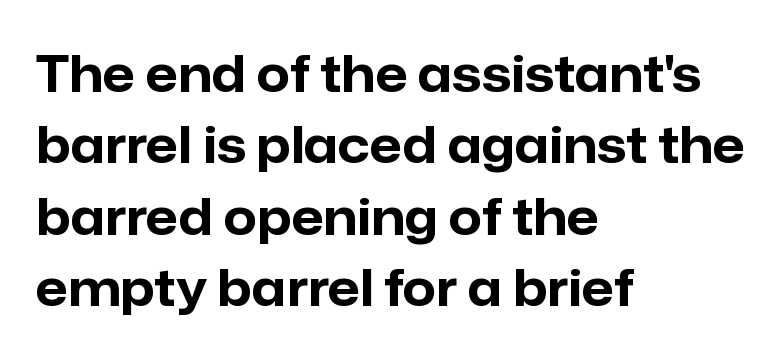
{"serif": "no", "italic": "no", "bold": "yes", "weight": "bold", "width": "normal", "stroke_contrast": "low", "x_height": "medium", "monospaced": "no", "underline": "no", "align": "left", "line_spacing": "normal", "line_spacing_ratio": 1.4, "letter_spacing": "normal", "letter_spacing_em": 0.0, "glyph_px": 51}
